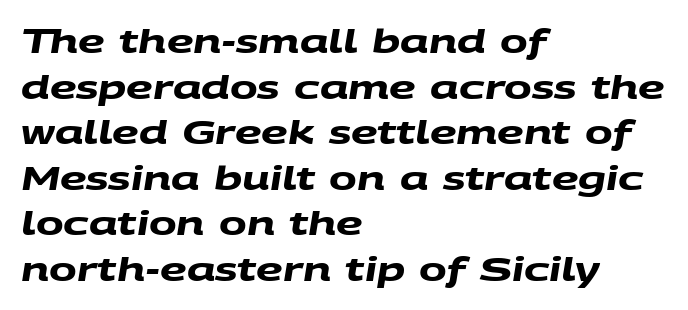
The image shows 33 px heavy, wide sans-serif type; set left-aligned, normal line spacing (1.38x), normal letter spacing, not underlined; medium stroke contrast and a large x-height.
